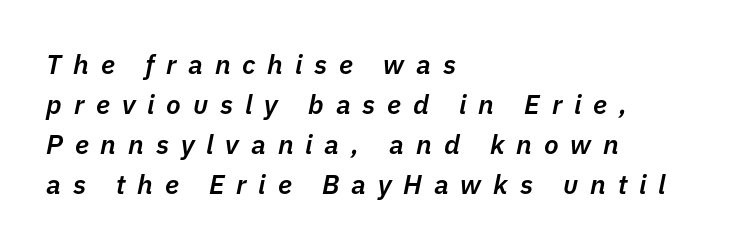
{"italic": "yes", "lean": "right", "slant_degrees": 11, "bold": "semi", "underline": "no", "align": "left", "line_spacing": "normal", "line_spacing_ratio": 1.48, "letter_spacing": "wide", "letter_spacing_em": 0.44, "glyph_px": 27}
